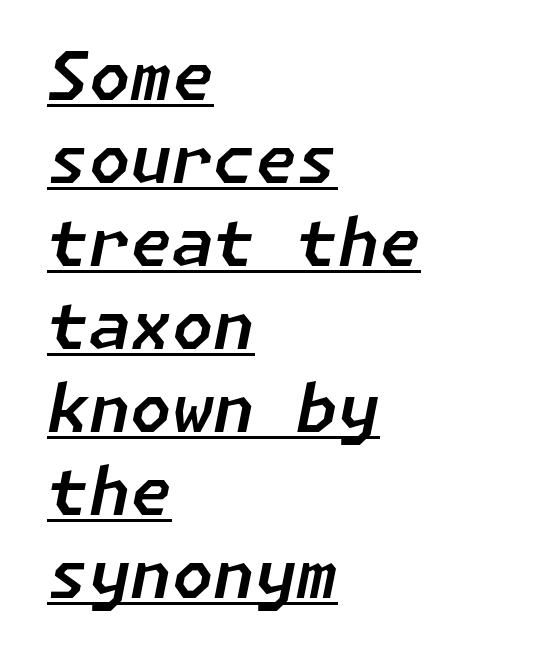
Casual observation: everything's shoved over to the left. Short note: letters normally spaced. Check the space under the baseline: a stroke is drawn there. If you drew a line through each stem, it would be angled.
